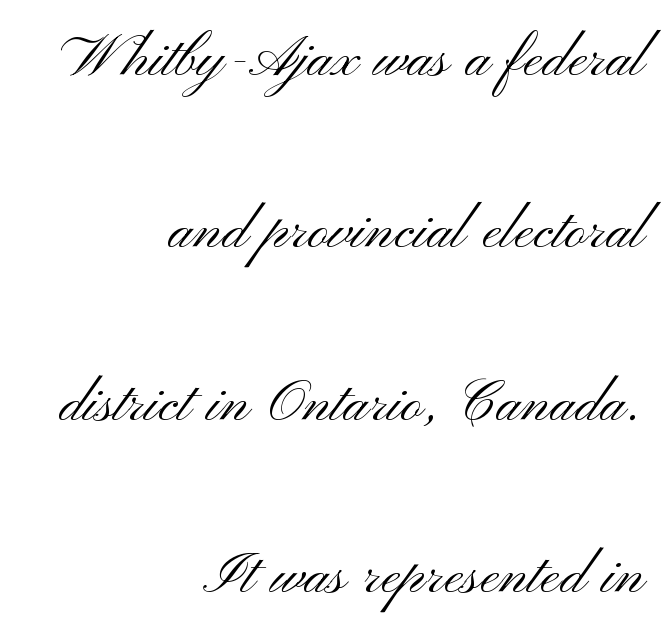
The image shows 73 px light, wide sans-serif type; set right-aligned, loose line spacing (2.36x), normal letter spacing, not underlined; medium stroke contrast and a small x-height.
